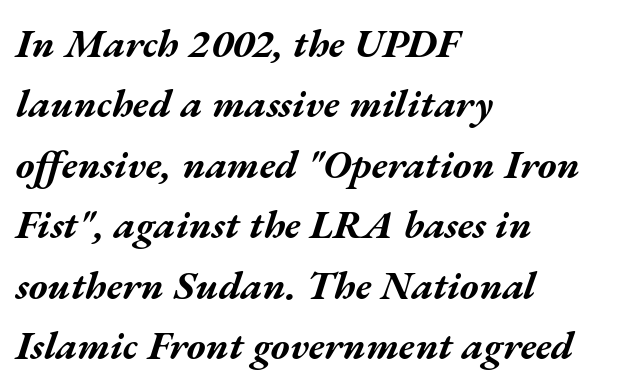
{"italic": "yes", "lean": "right", "slant_degrees": 17, "bold": "yes", "weight": "bold", "width": "wide", "stroke_contrast": "medium", "x_height": "medium", "monospaced": "no", "underline": "no", "align": "left", "line_spacing": "normal", "line_spacing_ratio": 1.51, "letter_spacing": "normal", "letter_spacing_em": 0.0, "glyph_px": 40}
